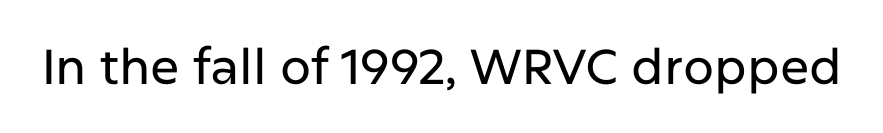
Q: Is the text italic (slanted)? A: No, it is upright.
Q: Is the typeface a serif or a sans-serif typeface? A: Sans-serif.
Q: Is the text underlined? A: No.
Q: Is the spacing between letters normal or unusually wide? A: Normal.
Q: Width (condensed, normal, or wide)? A: Normal.
Q: Stroke contrast? A: Low.
Q: x-height? A: Medium.
Q: Monospaced? A: No.
